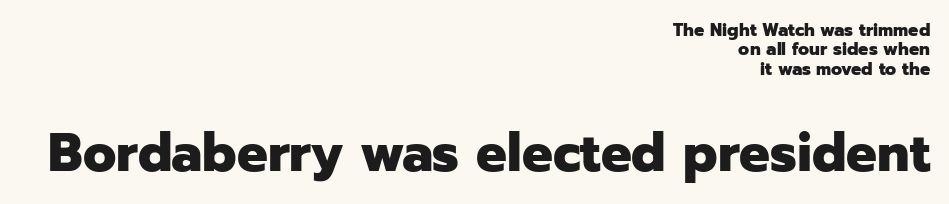
The typography opts for an upright posture over an oblique one. Think of a printed novel: that variable character pitch is what you see here. Leftover space on each line is placed entirely before the opening word. Short note: letters normally spaced.
